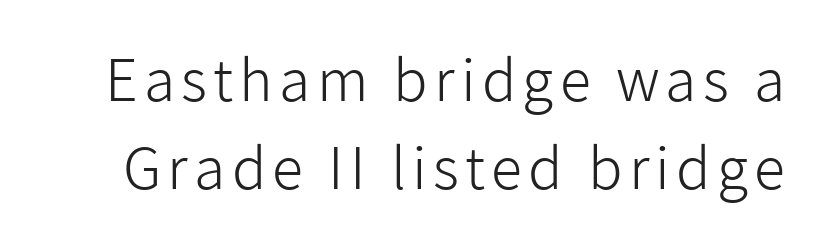
{"serif": "no", "italic": "no", "bold": "no", "weight": "light", "width": "normal", "stroke_contrast": "low", "x_height": "medium", "monospaced": "no", "underline": "no", "line_spacing": "normal", "line_spacing_ratio": 1.54, "glyph_px": 57}
